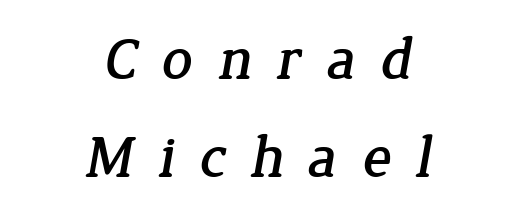
The image shows 60 px serif type; set centered, normal line spacing (1.64x), unusually wide letter spacing (+0.4 em), not underlined; low stroke contrast and a medium x-height.
